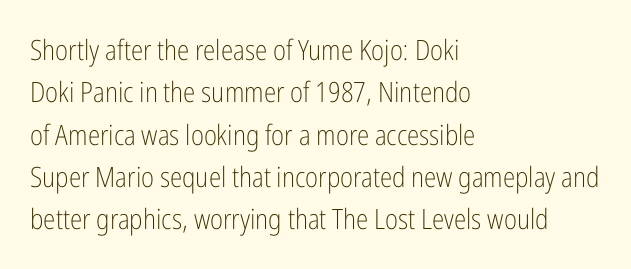
The typesetter chose a ragged-right arrangement here. The rows are spaced the way most documents space them. Rule under the text: the space is simply empty. You could call the tracking neutral — neither tight nor loose. Do the letters lean? They stand straight. This sample has the flowing, uneven cadence of proportional lettering.
